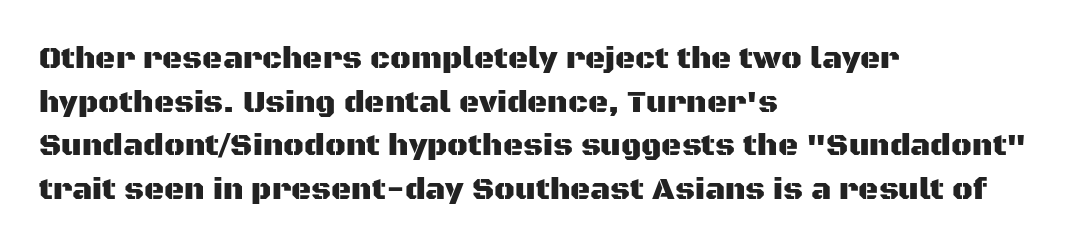
The specimen reads as upright at a glance. Characters follow at the spacing the type designer built in. Caption: multi-line text, flush left, ragged right. The strip under each line holds only bare page.
